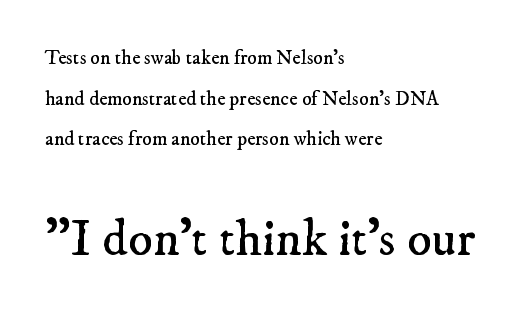
Q: Is the text bold? A: No.
Q: Is the typeface a serif or a sans-serif typeface? A: Serif.
Q: Is the text underlined? A: No.
Q: How is the paragraph aligned? A: Left-aligned.
Q: Is the spacing between letters normal or unusually wide? A: Normal.
Q: Is the spacing between lines tight, normal or loose? A: Loose.
Q: Which block of text is set in a larger size, the first (top) or the second (bottom)? A: The second (bottom) one.
Q: Width (condensed, normal, or wide)? A: Normal.
Q: Stroke contrast? A: Low.
Q: x-height? A: Small.
Q: Monospaced? A: No.
